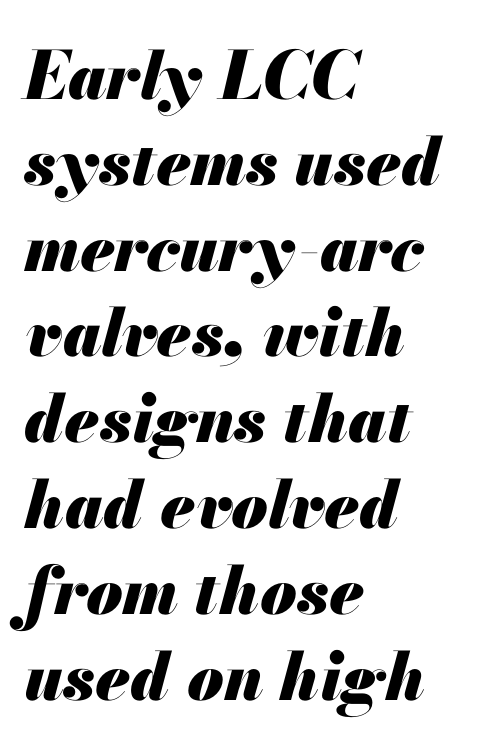
The specimen reads as italic at a glance. Short note: letters normally spaced. These words are printed bold, with thick strokes throughout. These lines stack with their left ends in a neat column. This sample keeps an unexceptional amount of space between lines.
